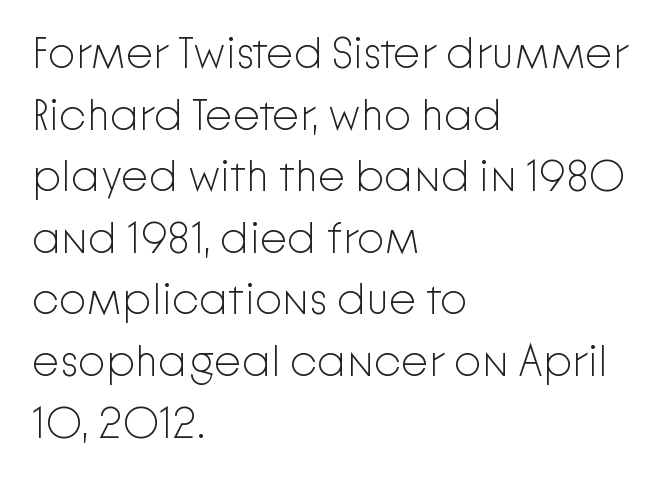
Q: Is the text bold? A: No.
Q: Is the text italic (slanted)? A: No, it is upright.
Q: Is the typeface a serif or a sans-serif typeface? A: Sans-serif.
Q: Is the text underlined? A: No.
Q: How is the paragraph aligned? A: Left-aligned.
Q: Is the spacing between letters normal or unusually wide? A: Normal.
Q: Is the spacing between lines tight, normal or loose? A: Normal.
Q: Width (condensed, normal, or wide)? A: Normal.
Q: Stroke contrast? A: Low.
Q: x-height? A: Medium.
Q: Monospaced? A: No.
